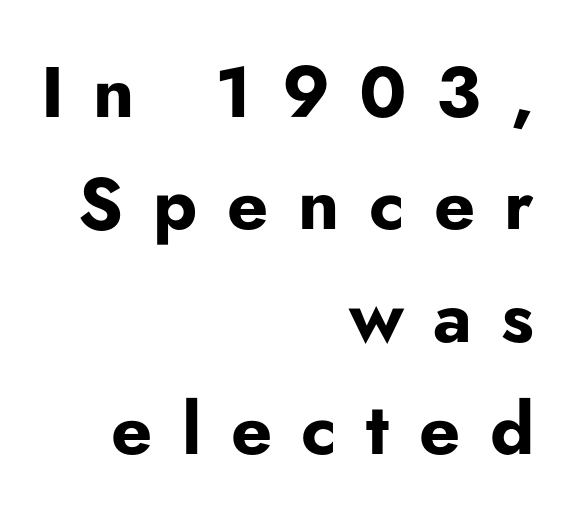
You'd pick this weight for a headline — it's a proper bold. Each letter keeps its own natural width here, so spacing adapts to shape. This rendering uses right alignment, leaving the left contour irregular. The typography opts for an upright posture over an oblique one. Anything drawn beneath the words? Only blank space. These lines sit exactly where default settings would place them.
